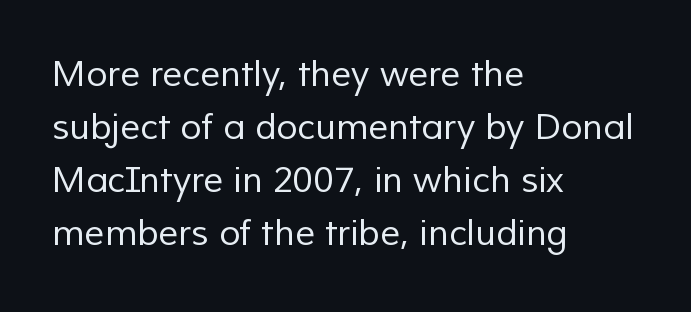
{"serif": "no", "bold": "no", "weight": "regular", "width": "normal", "stroke_contrast": "low", "x_height": "medium", "monospaced": "no", "underline": "no", "align": "left", "line_spacing": "normal", "line_spacing_ratio": 1.51, "letter_spacing": "normal", "letter_spacing_em": 0.0, "glyph_px": 35}
